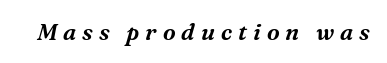
The image shows 23 px text type, italic (leaning right); set unusually wide letter spacing (+0.26 em), not underlined.
